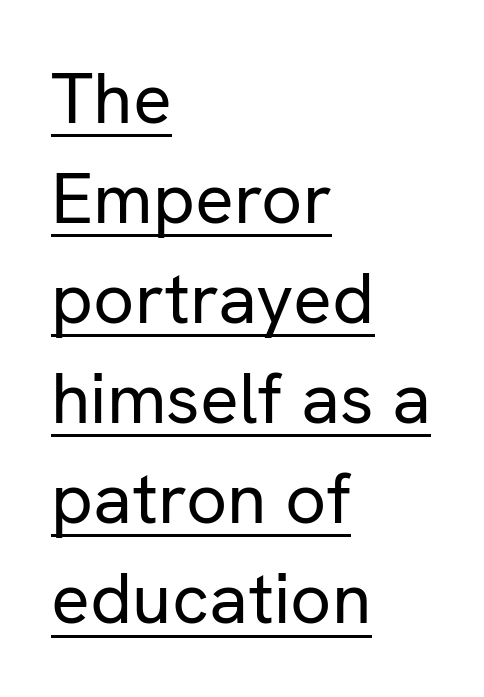
The image shows 72 px regular-weight sans-serif type, upright; set left-aligned, normal line spacing (1.39x), normal letter spacing, underlined; low stroke contrast and a medium x-height.
